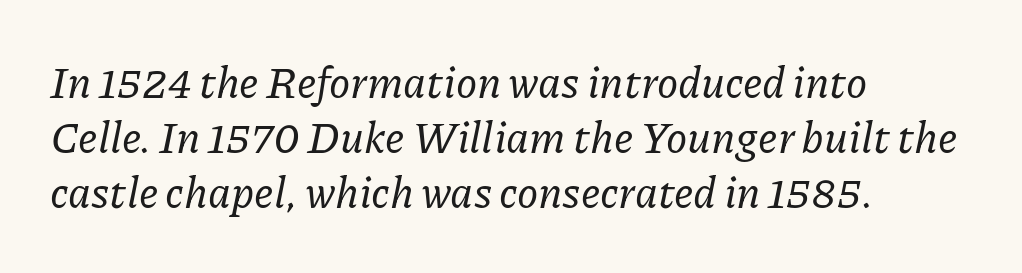
Q: Is the text italic (slanted)? A: Yes, it leans right by about 11 degrees.
Q: Is the typeface a serif or a sans-serif typeface? A: Serif.
Q: Is the text underlined? A: No.
Q: How is the paragraph aligned? A: Left-aligned.
Q: Is the spacing between letters normal or unusually wide? A: Normal.
Q: Is the spacing between lines tight, normal or loose? A: Normal.
Q: Width (condensed, normal, or wide)? A: Normal.
Q: Stroke contrast? A: Low.
Q: x-height? A: Medium.
Q: Monospaced? A: No.
